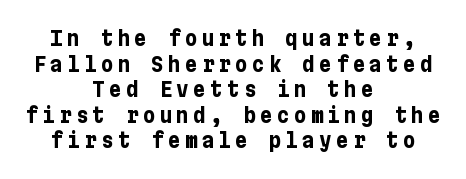
Q: Is the text bold? A: Yes.
Q: Is the text italic (slanted)? A: No, it is upright.
Q: Is the text underlined? A: No.
Q: How is the paragraph aligned? A: Centered.
Q: Is the spacing between letters normal or unusually wide? A: Unusually wide.
